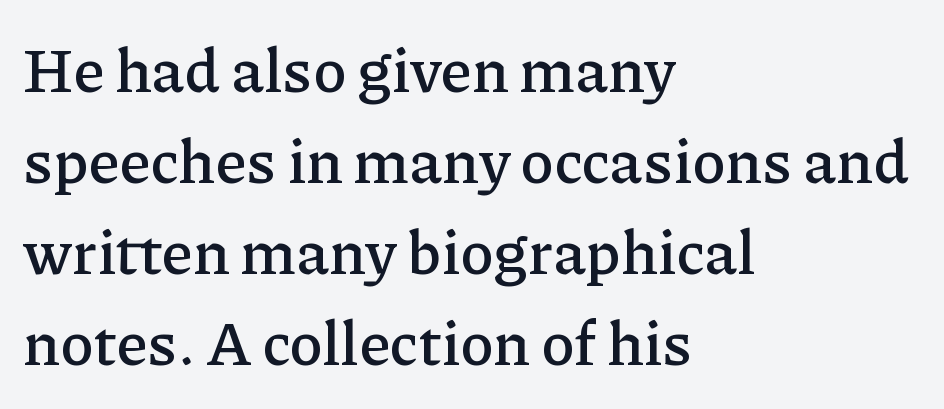
{"serif": "yes", "italic": "no", "width": "normal", "stroke_contrast": "low", "x_height": "medium", "monospaced": "no", "underline": "no", "align": "left", "line_spacing": "normal", "line_spacing_ratio": 1.47, "letter_spacing": "normal", "letter_spacing_em": 0.0, "glyph_px": 62}
